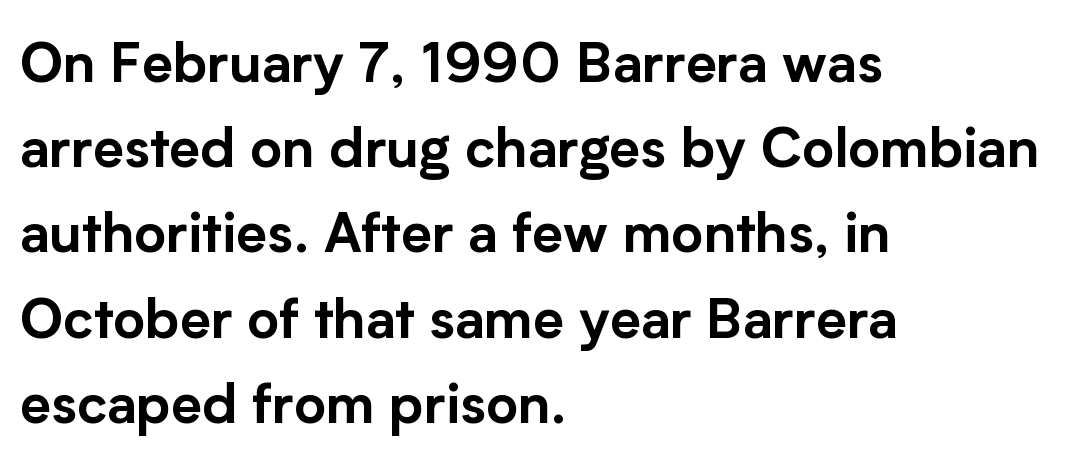
{"serif": "no", "italic": "no", "width": "normal", "stroke_contrast": "low", "x_height": "medium", "monospaced": "no", "underline": "no", "align": "left", "line_spacing": "normal", "line_spacing_ratio": 1.55, "letter_spacing": "normal", "letter_spacing_em": 0.0, "glyph_px": 55}
